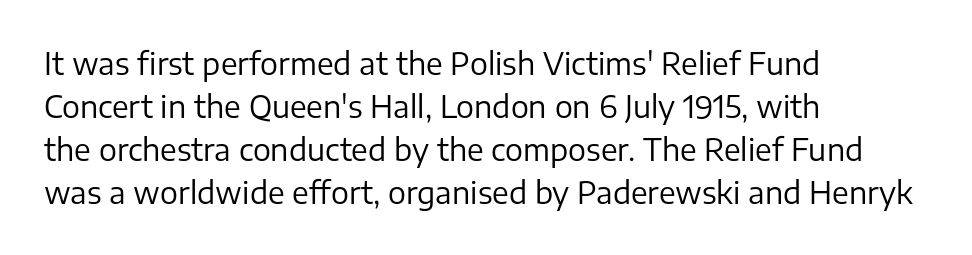
Classification — sans serif. Words appear dense and cohesive because spacing is normal. The cut favours lightness, reaching ordinary text weight at its darkest. Honestly, there is no underline to notice here at all. The space between consecutive lines is moderate.
